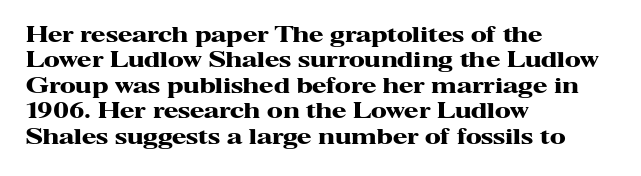
Q: Is the text bold? A: Yes.
Q: Is the text italic (slanted)? A: No, it is upright.
Q: Is the text underlined? A: No.
Q: How is the paragraph aligned? A: Left-aligned.
Q: Is the spacing between letters normal or unusually wide? A: Normal.
